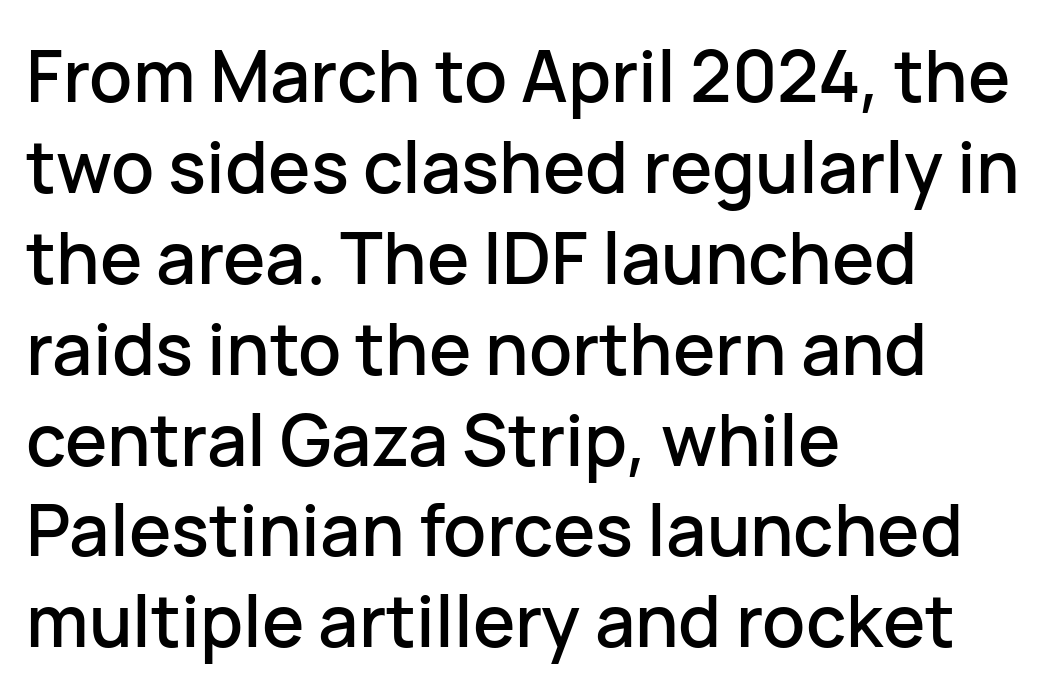
Q: Is the text italic (slanted)? A: No, it is upright.
Q: Is the typeface a serif or a sans-serif typeface? A: Sans-serif.
Q: Is the text underlined? A: No.
Q: How is the paragraph aligned? A: Left-aligned.
Q: Is the spacing between letters normal or unusually wide? A: Normal.
Q: Is the spacing between lines tight, normal or loose? A: Normal.
Q: Width (condensed, normal, or wide)? A: Normal.
Q: Stroke contrast? A: Low.
Q: x-height? A: Medium.
Q: Monospaced? A: No.
